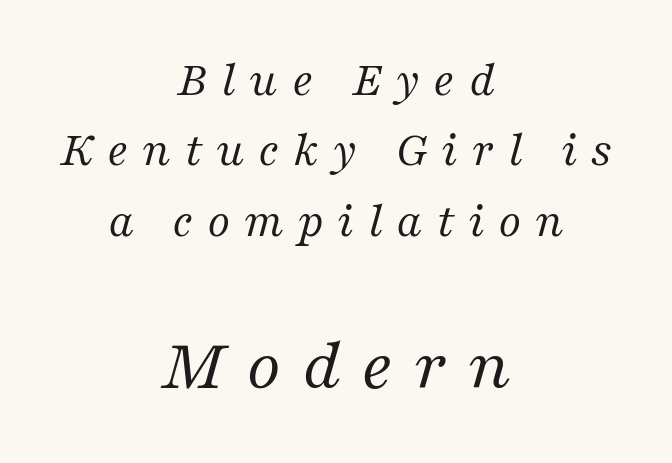
The rendering uses a moderate line-height, typical for paragraphs. The setting favours the middle, as headings and verse often do. Think of a printed novel: that variable character pitch is what you see here. Heaviness? Minimal to ordinary, like unemphasized prose. Characters are canted at an angle relative to the baseline's perpendicular.
